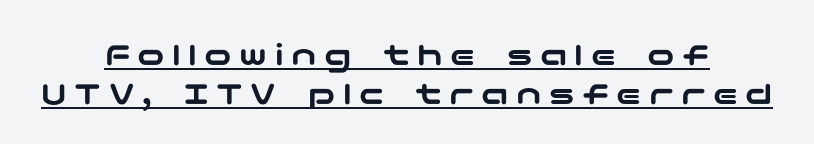
The image shows 34 px wide sans-serif type, upright; set centered, tight line spacing (1.14x), unusually wide letter spacing (+0.22 em), underlined; low stroke contrast and a medium x-height.
